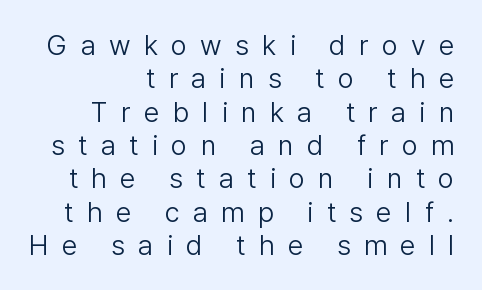
{"serif": "no", "italic": "no", "bold": "no", "weight": "light", "width": "normal", "stroke_contrast": "low", "x_height": "medium", "monospaced": "no", "underline": "no", "align": "right", "line_spacing_ratio": 1.19, "letter_spacing": "wide", "letter_spacing_em": 0.48, "glyph_px": 28}
